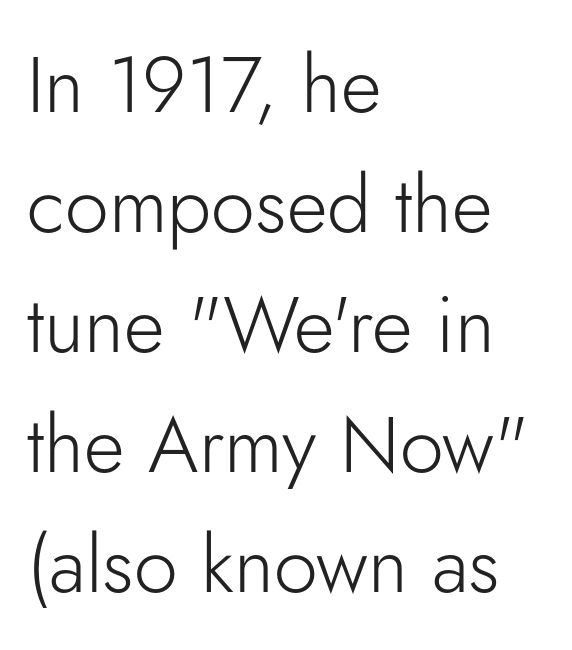
Vertical stems look standard width or narrower in stroke. The block of text has a typical density, with ordinary space between rows. The face used here is proportionally spaced, like ordinary book or web type. Descender tails drop into unmarked territory. Is there any slant? The stems are plumb.
